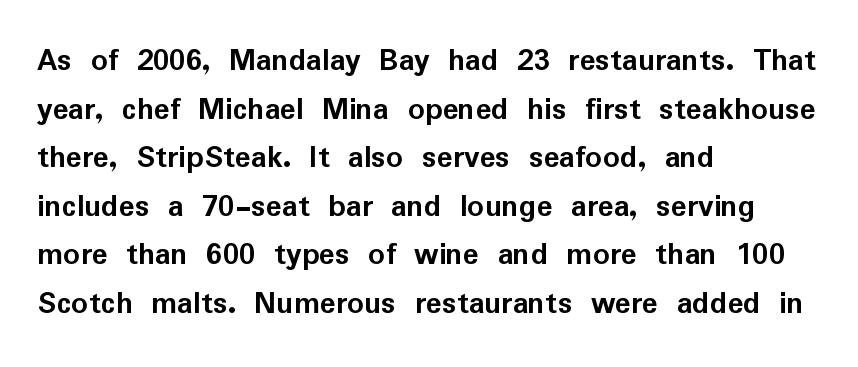
The image shows 33 px semibold sans-serif type, upright; set left-aligned, normal line spacing (1.47x), normal letter spacing, not underlined; low stroke contrast and a medium x-height.
